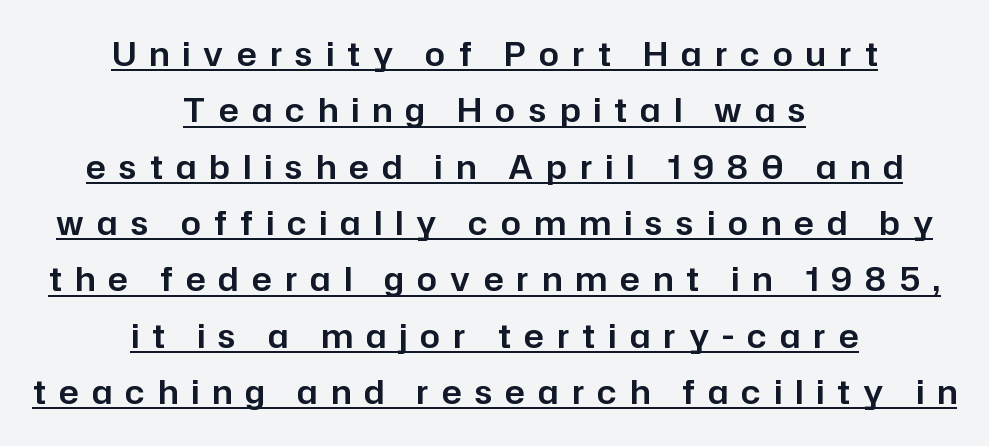
The image shows 32 px sans-serif type, upright; set centered, line spacing 1.76x, unusually wide letter spacing (+0.42 em), underlined; low stroke contrast and a medium x-height.
